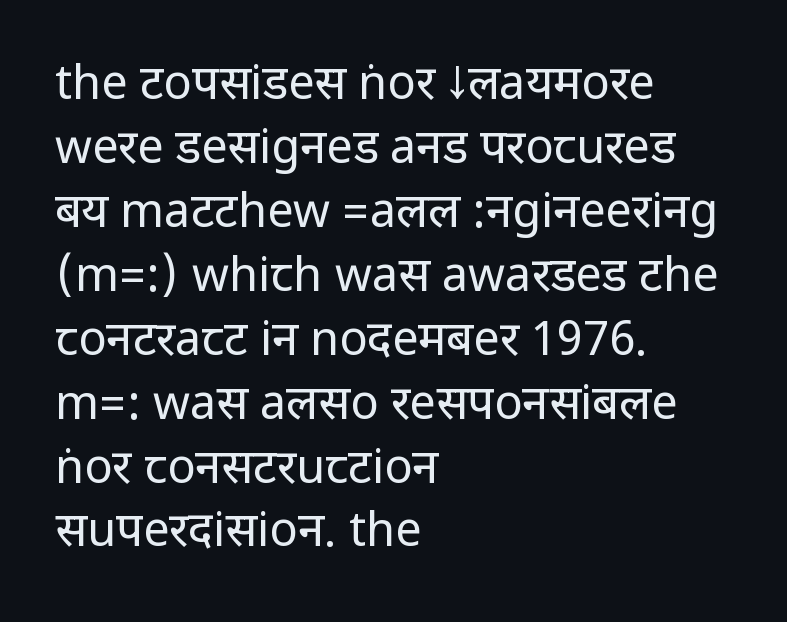
Q: Is the text bold? A: No.
Q: Is the text italic (slanted)? A: No, it is upright.
Q: Is the typeface a serif or a sans-serif typeface? A: Sans-serif.
Q: Is the text underlined? A: No.
Q: How is the paragraph aligned? A: Left-aligned.
Q: Is the spacing between letters normal or unusually wide? A: Normal.
Q: Is the spacing between lines tight, normal or loose? A: Normal.
Q: Width (condensed, normal, or wide)? A: Condensed.
Q: Stroke contrast? A: Low.
